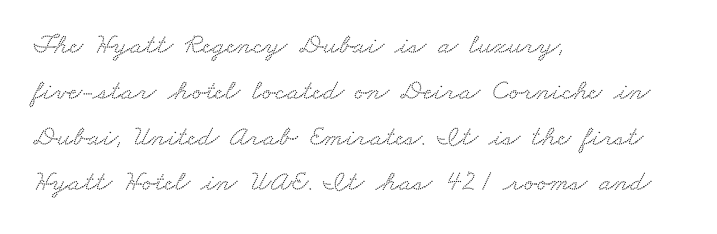
The image shows 29 px wide type; set left-aligned, normal line spacing (1.58x), normal letter spacing, not underlined; low stroke contrast and a small x-height.
